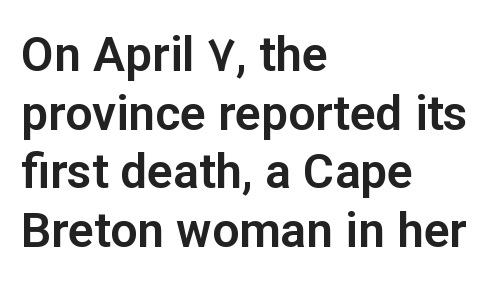
Q: Is the text italic (slanted)? A: No, it is upright.
Q: Is the typeface a serif or a sans-serif typeface? A: Sans-serif.
Q: Is the text underlined? A: No.
Q: How is the paragraph aligned? A: Left-aligned.
Q: Is the spacing between letters normal or unusually wide? A: Normal.
Q: Width (condensed, normal, or wide)? A: Normal.
Q: Stroke contrast? A: Low.
Q: x-height? A: Medium.
Q: Monospaced? A: No.
